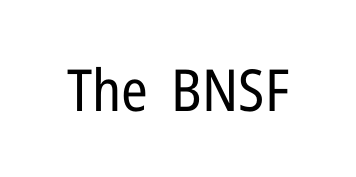
{"serif": "no", "italic": "no", "bold": "no", "weight": "regular", "width": "condensed", "stroke_contrast": "low", "x_height": "medium", "monospaced": "no", "underline": "no", "letter_spacing": "normal", "letter_spacing_em": 0.0, "glyph_px": 58}
